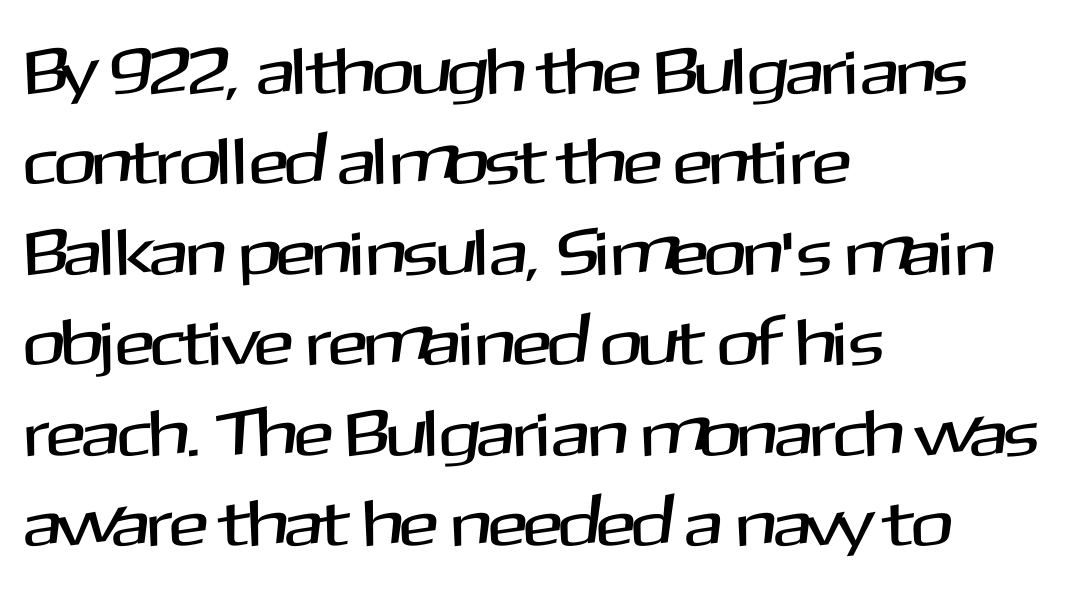
Q: Is the text italic (slanted)? A: No, it is upright.
Q: Is the typeface a serif or a sans-serif typeface? A: Sans-serif.
Q: Is the text underlined? A: No.
Q: How is the paragraph aligned? A: Left-aligned.
Q: Is the spacing between letters normal or unusually wide? A: Normal.
Q: Is the spacing between lines tight, normal or loose? A: Normal.
Q: Width (condensed, normal, or wide)? A: Normal.
Q: Stroke contrast? A: Medium.
Q: x-height? A: Medium.
Q: Monospaced? A: No.
